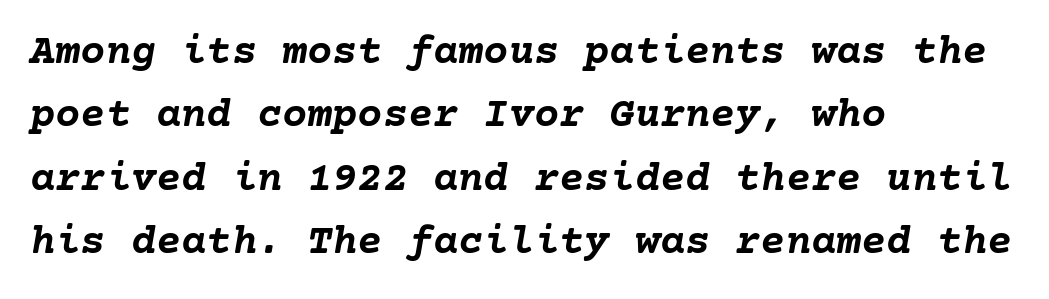
The image shows 42 px semibold type, italic (leaning right); set left-aligned, normal line spacing (1.51x), normal letter spacing, not underlined; low stroke contrast and a medium x-height.
